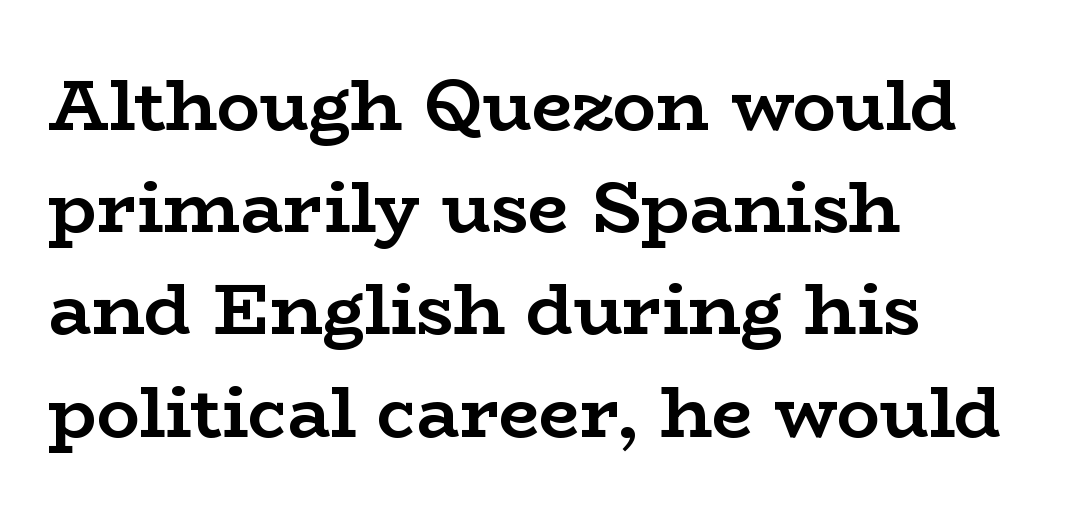
Q: Is the text bold? A: Yes.
Q: Is the text italic (slanted)? A: No, it is upright.
Q: Is the typeface a serif or a sans-serif typeface? A: Serif.
Q: Is the text underlined? A: No.
Q: How is the paragraph aligned? A: Left-aligned.
Q: Is the spacing between letters normal or unusually wide? A: Normal.
Q: Is the spacing between lines tight, normal or loose? A: Normal.
Q: Width (condensed, normal, or wide)? A: Wide.
Q: Stroke contrast? A: Low.
Q: x-height? A: Medium.
Q: Monospaced? A: No.
